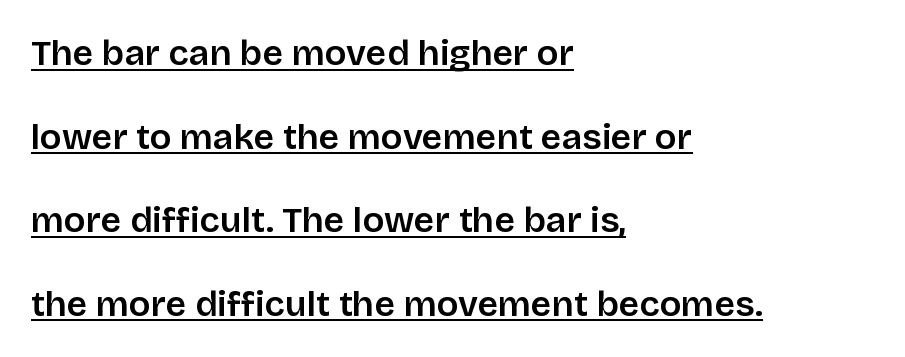
This sample trades compactness for vertical openness between lines. The face used here is proportionally spaced, like ordinary book or web type. A roman cut, with each character standing at attention. Caption: multi-line text, flush left, ragged right. The glyphs are accompanied by a horizontal stroke just below them. Between one letter and the next there's only the usual sliver of space.
